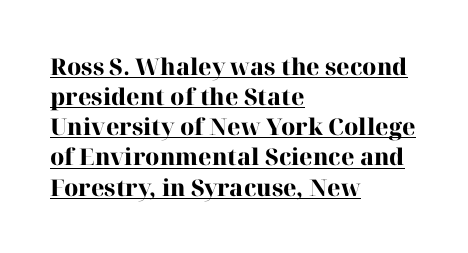
Q: Is the text bold? A: Yes.
Q: Is the text italic (slanted)? A: No, it is upright.
Q: Is the text underlined? A: Yes.
Q: How is the paragraph aligned? A: Left-aligned.
Q: Is the spacing between letters normal or unusually wide? A: Normal.
Q: Is the spacing between lines tight, normal or loose? A: Normal.
